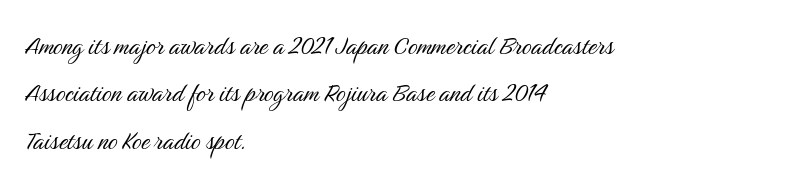
{"serif": "no", "bold": "no", "weight": "light", "width": "condensed", "stroke_contrast": "medium", "x_height": "medium", "monospaced": "no", "underline": "no", "align": "left", "line_spacing": "normal", "line_spacing_ratio": 1.58, "letter_spacing": "normal", "letter_spacing_em": 0.0, "glyph_px": 30}
